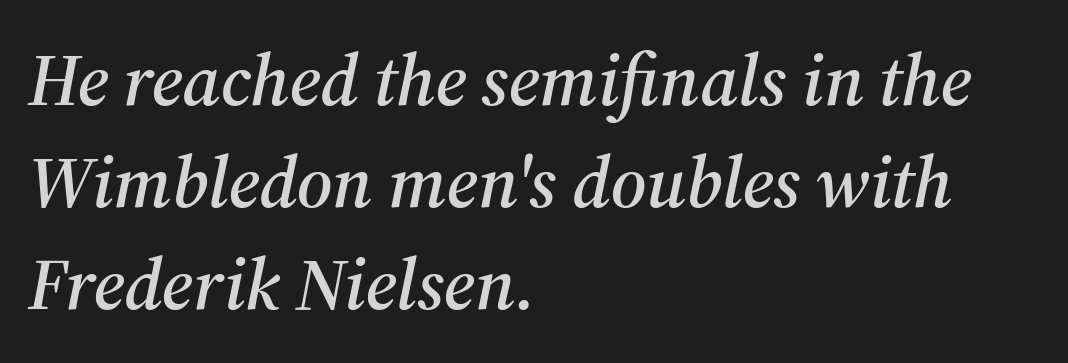
Nothing unusual about the tracking: characters are spaced as the font intends. These lines are set flush left with a ragged right edge. This sample has the flowing, uneven cadence of proportional lettering. Students, observe: this is what conventionally led text looks like. The face used here is seriffed, in the tradition of book romans.
